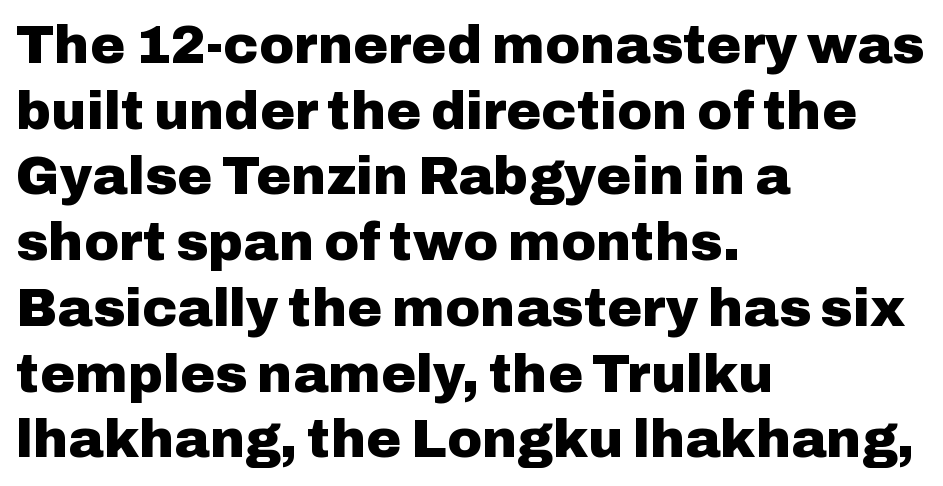
The image shows 53 px heavy sans-serif type, upright; set left-aligned, line spacing 1.24x, normal letter spacing, not underlined; low stroke contrast and a medium x-height.
